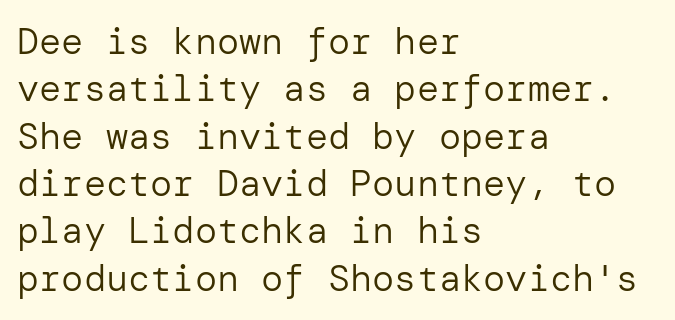
Between one letter and the next there's only the usual sliver of space. Casual observation: everything's shoved over to the left. To sum up the face: it is a sans, with no serifs. Regarding leading, the lines here are spaced in the standard way. Notice how the stems are strictly vertical — no italics here.
